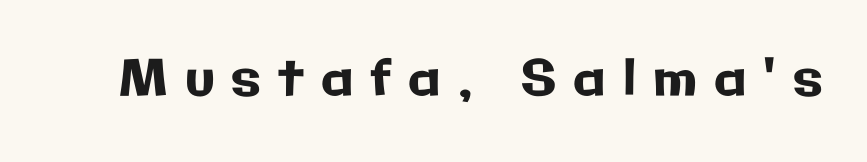
Q: Is the text italic (slanted)? A: No, it is upright.
Q: Is the typeface a serif or a sans-serif typeface? A: Sans-serif.
Q: Is the text underlined? A: No.
Q: Is the spacing between letters normal or unusually wide? A: Unusually wide.
Q: Width (condensed, normal, or wide)? A: Normal.
Q: Stroke contrast? A: Low.
Q: x-height? A: Medium.
Q: Monospaced? A: No.
